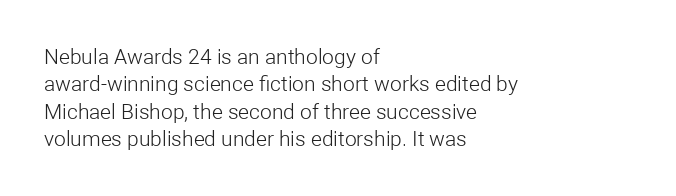
The image shows 21 px text type, upright; set left-aligned, normal line spacing (1.3x), normal letter spacing, not underlined.
